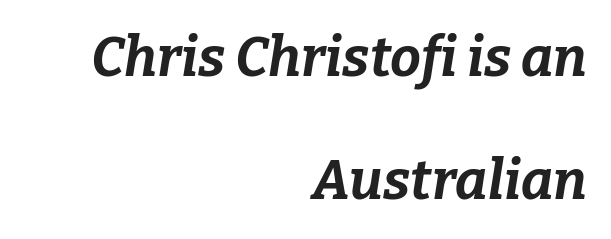
{"italic": "yes", "lean": "right", "slant_degrees": 9, "bold": "yes", "weight": "bold", "width": "normal", "stroke_contrast": "low", "x_height": "medium", "monospaced": "no", "underline": "no", "align": "right", "line_spacing": "loose", "line_spacing_ratio": 2.24, "letter_spacing": "normal", "letter_spacing_em": 0.0, "glyph_px": 55}
